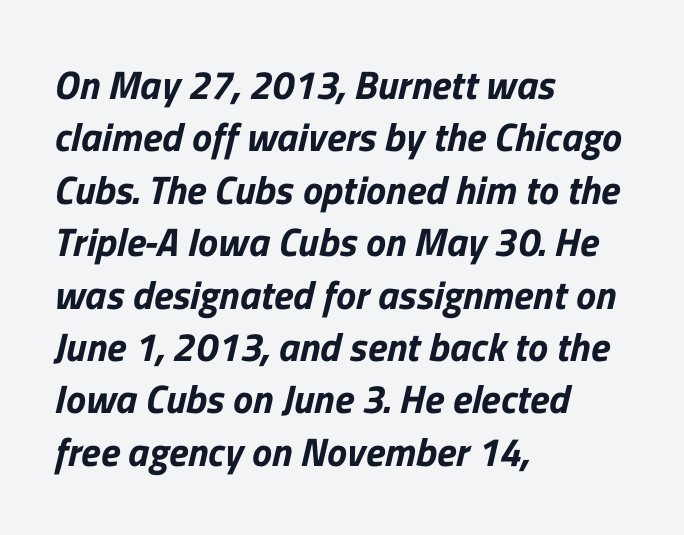
The passage shown is typed in a proportional face where columns would drift. Horizontal bands of white between lines are of average thickness. One-word summary of the alignment: left. The specimen omits any rule beneath the text block's lines.
